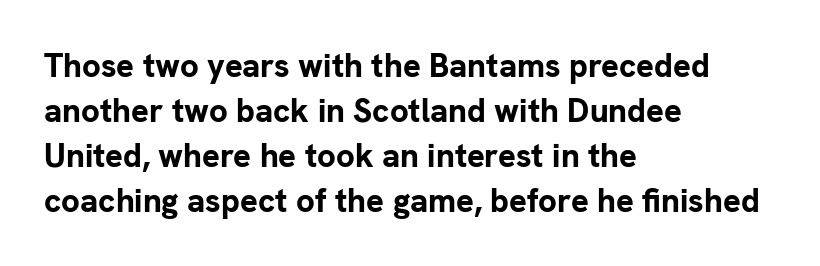
The image shows 33 px bold sans-serif type, upright; set left-aligned, normal line spacing (1.36x), normal letter spacing, not underlined; low stroke contrast and a medium x-height.
